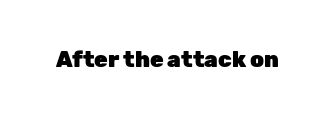
The image shows 22 px bold type, upright; set normal letter spacing, not underlined.
